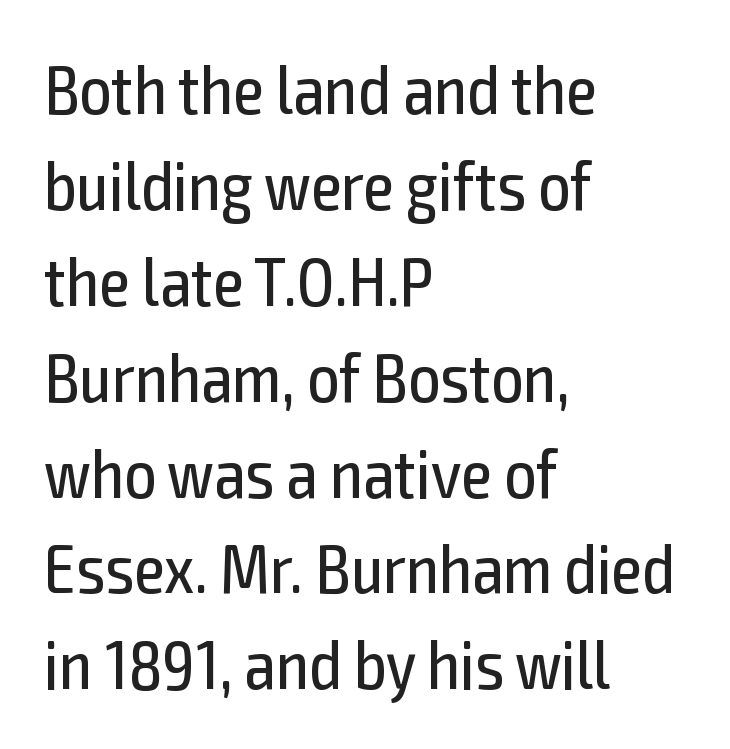
Q: Is the text bold? A: No.
Q: Is the text italic (slanted)? A: No, it is upright.
Q: Is the typeface a serif or a sans-serif typeface? A: Sans-serif.
Q: Is the text underlined? A: No.
Q: How is the paragraph aligned? A: Left-aligned.
Q: Is the spacing between letters normal or unusually wide? A: Normal.
Q: Is the spacing between lines tight, normal or loose? A: Normal.
Q: Width (condensed, normal, or wide)? A: Condensed.
Q: x-height? A: Medium.
Q: Monospaced? A: No.
